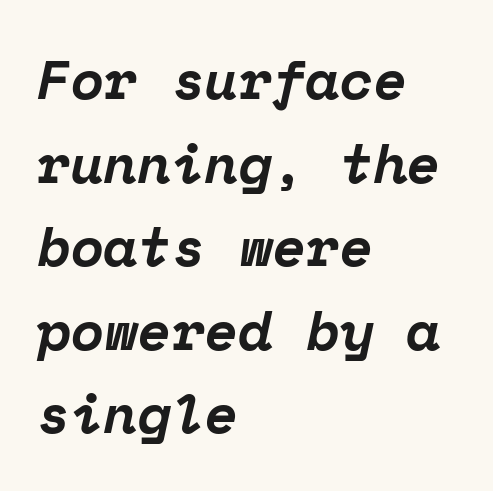
One glance says typical: line gaps are just what's usual. The face used here has the dense, thick strokes of a bold. Lines of text with bare space underneath. Horizontally, the lines are justified to the leading edge only. The typeface chosen for these lines features serifs. Tracking value appears to be zero — textbook default spacing.
